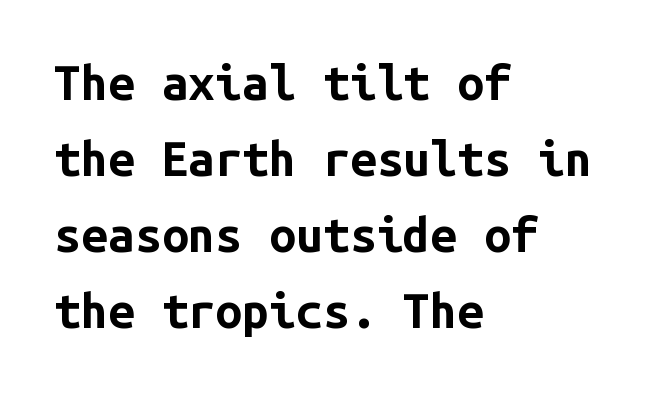
{"serif": "no", "italic": "no", "bold": "yes", "weight": "bold", "width": "normal", "stroke_contrast": "low", "x_height": "medium", "monospaced": "yes", "underline": "no", "align": "left", "line_spacing": "normal", "line_spacing_ratio": 1.58, "letter_spacing": "normal", "letter_spacing_em": 0.0, "glyph_px": 48}
